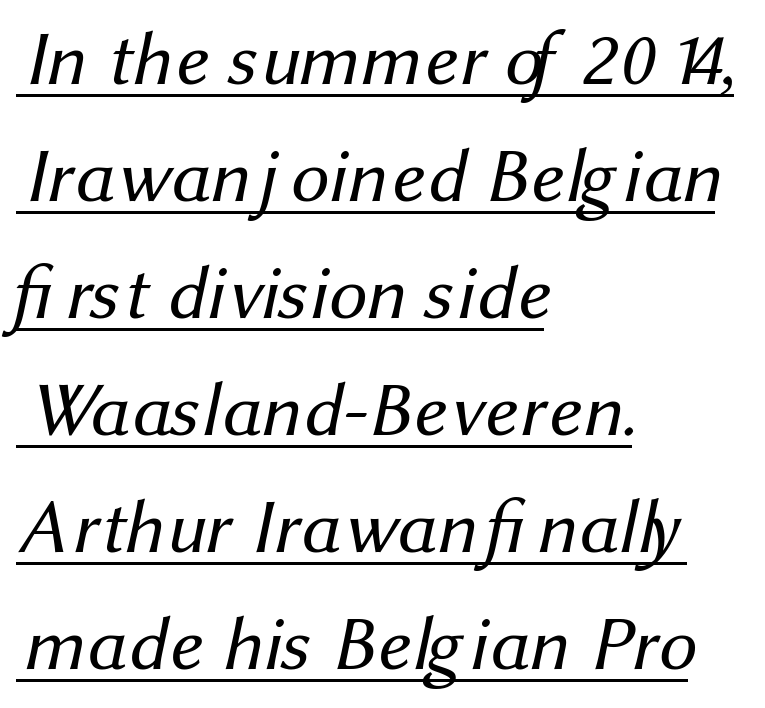
{"serif": "no", "bold": "no", "weight": "regular", "width": "normal", "stroke_contrast": "medium", "x_height": "medium", "monospaced": "no", "underline": "yes", "align": "left", "line_spacing": "normal", "line_spacing_ratio": 1.54, "letter_spacing": "normal", "letter_spacing_em": 0.0, "glyph_px": 76}
